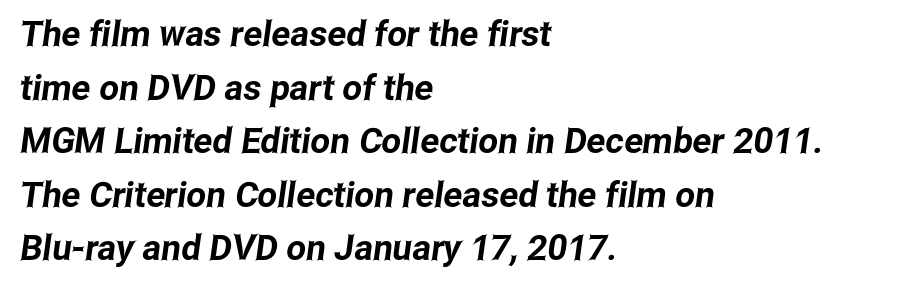
The image shows 35 px condensed sans-serif type; set left-aligned, normal line spacing (1.53x), normal letter spacing, not underlined; low stroke contrast and a medium x-height.
